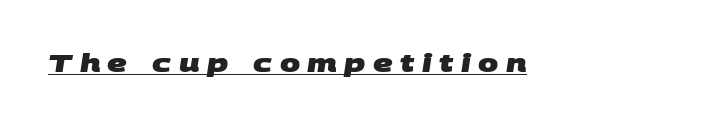
{"bold": "yes", "underline": "yes", "letter_spacing": "wide", "letter_spacing_em": 0.31, "glyph_px": 24}
